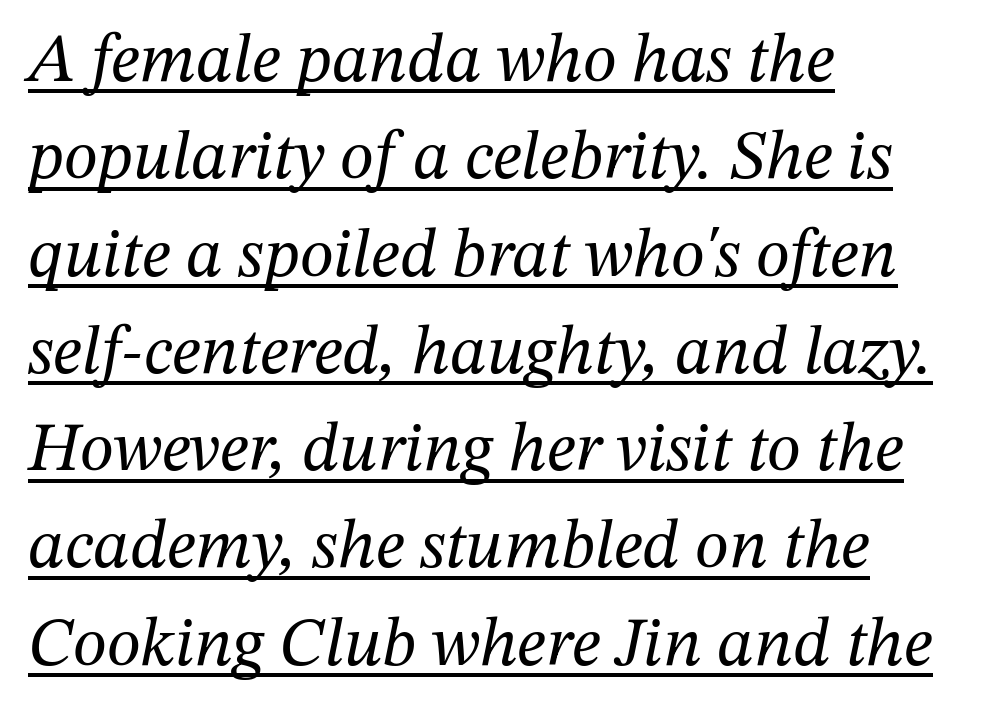
{"serif": "yes", "italic": "yes", "lean": "right", "slant_degrees": 12, "bold": "no", "weight": "regular", "width": "normal", "stroke_contrast": "medium", "x_height": "medium", "monospaced": "no", "underline": "yes", "align": "left", "line_spacing": "normal", "line_spacing_ratio": 1.41, "letter_spacing": "normal", "letter_spacing_em": 0.0, "glyph_px": 69}
